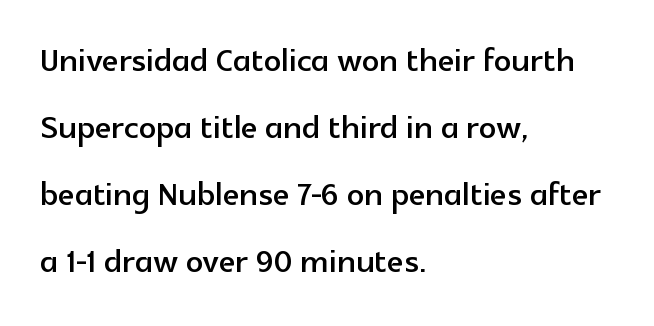
Q: Is the text italic (slanted)? A: No, it is upright.
Q: Is the typeface a serif or a sans-serif typeface? A: Sans-serif.
Q: Is the text underlined? A: No.
Q: How is the paragraph aligned? A: Left-aligned.
Q: Is the spacing between letters normal or unusually wide? A: Normal.
Q: Is the spacing between lines tight, normal or loose? A: Normal.
Q: Width (condensed, normal, or wide)? A: Normal.
Q: x-height? A: Medium.
Q: Monospaced? A: No.
